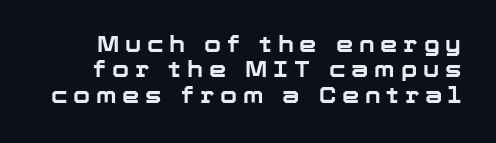
The letters are bold, with thick, heavy strokes. Interline gaps are noticeably narrow in this sample. The foot of each line stays bare and open. Does extra space separate the letters? Yes, quite a lot of it.
